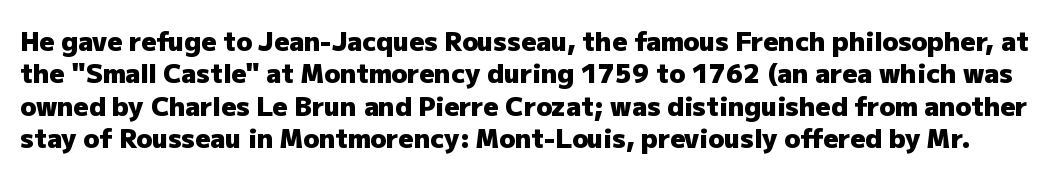
{"italic": "no", "bold": "yes", "underline": "no", "line_spacing": "normal", "line_spacing_ratio": 1.25, "letter_spacing": "normal", "letter_spacing_em": 0.0, "glyph_px": 26}
